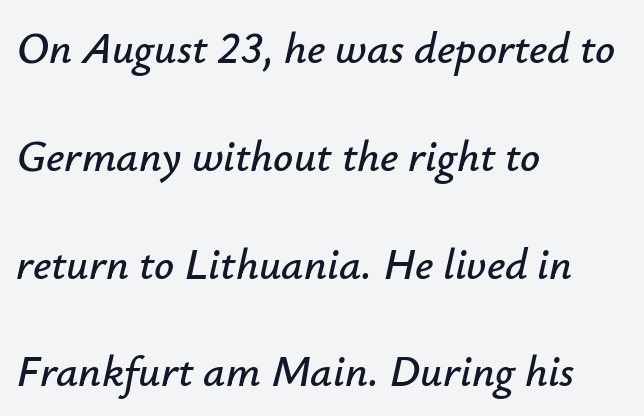
The image shows 44 px text type, italic (leaning right); set left-aligned, loose line spacing (2.45x), normal letter spacing, not underlined; low stroke contrast and a small x-height.
